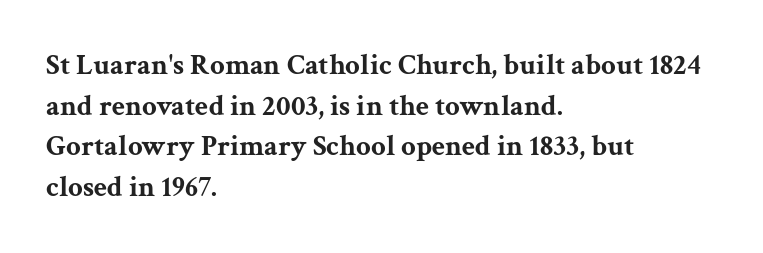
Honestly, there is no underline to notice here at all. The rendering uses a moderate line-height, typical for paragraphs. Notice how the passage keeps a crisp vertical edge on the left only. Style check: upright. You could call the tracking neutral — neither tight nor loose. These lines carry a lot of weight — the face is fully bold.
